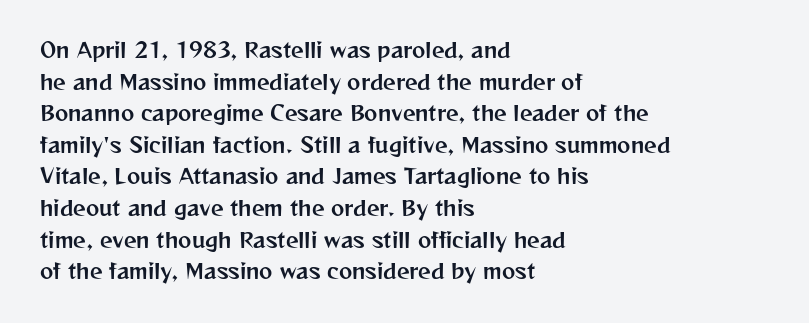
The baseline area is clear. The letterforms sit shoulder to shoulder at normal distance. Each line starts at the same left margin while the right side varies. You can tell it's not italic because the verticals are truly vertical.
